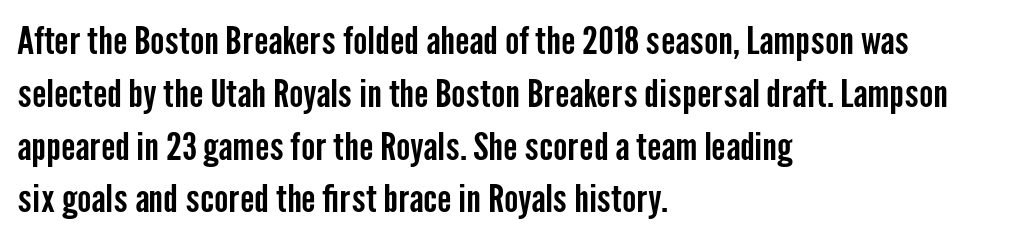
Q: Is the text italic (slanted)? A: No, it is upright.
Q: Is the typeface a serif or a sans-serif typeface? A: Sans-serif.
Q: Is the text underlined? A: No.
Q: How is the paragraph aligned? A: Left-aligned.
Q: Is the spacing between letters normal or unusually wide? A: Normal.
Q: Is the spacing between lines tight, normal or loose? A: Normal.
Q: Width (condensed, normal, or wide)? A: Condensed.
Q: Stroke contrast? A: Low.
Q: x-height? A: Medium.
Q: Monospaced? A: No.
